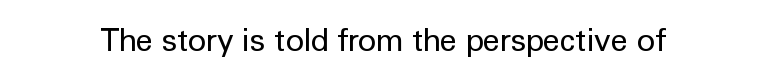
{"serif": "no", "italic": "no", "bold": "no", "weight": "regular", "width": "normal", "stroke_contrast": "low", "x_height": "medium", "monospaced": "no", "underline": "no", "letter_spacing": "normal", "letter_spacing_em": 0.0, "glyph_px": 31}
